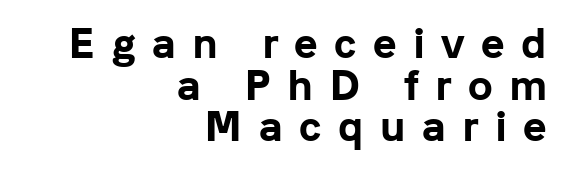
The image shows 40 px bold sans-serif type, upright; set right-aligned, tight line spacing (1.04x), unusually wide letter spacing (+0.41 em), not underlined; low stroke contrast and a medium x-height.
